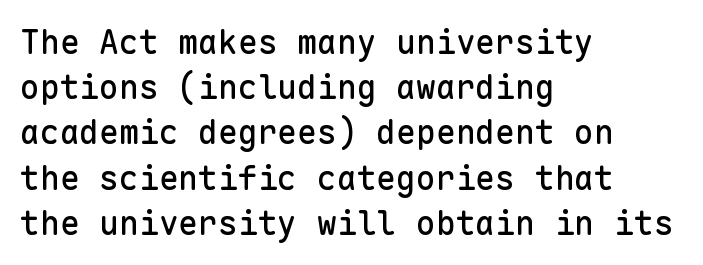
The image shows 33 px sans-serif type, upright, monospaced; set left-aligned, normal line spacing (1.37x), normal letter spacing, not underlined; low stroke contrast and a medium x-height.
